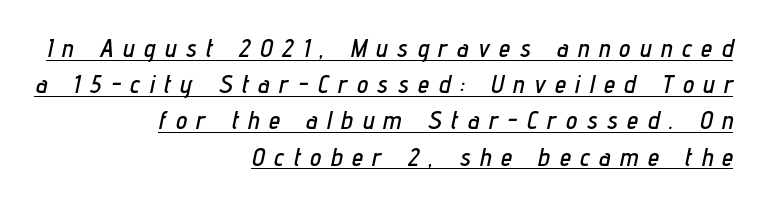
Q: Is the text italic (slanted)? A: Yes, it leans right by about 12 degrees.
Q: Is the text underlined? A: Yes.
Q: How is the paragraph aligned? A: Right-aligned.
Q: Is the spacing between letters normal or unusually wide? A: Unusually wide.
Q: Is the spacing between lines tight, normal or loose? A: Normal.
